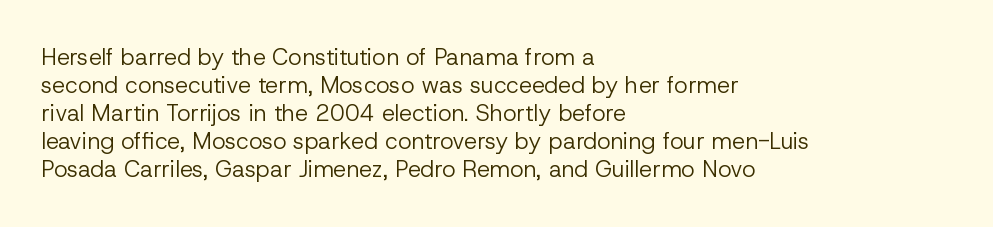
Q: Is the text bold? A: No.
Q: Is the text italic (slanted)? A: No, it is upright.
Q: Is the text underlined? A: No.
Q: How is the paragraph aligned? A: Left-aligned.
Q: Is the spacing between letters normal or unusually wide? A: Normal.
